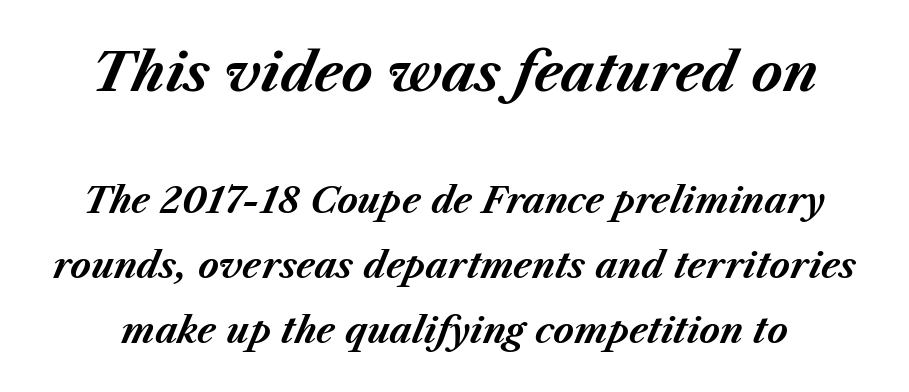
Q: Is the text bold? A: Yes.
Q: Is the text italic (slanted)? A: Yes, it leans right by about 23 degrees.
Q: Is the text underlined? A: No.
Q: Is the spacing between letters normal or unusually wide? A: Normal.
Q: Which block of text is set in a larger size, the first (top) or the second (bottom)? A: The first (top) one.
Q: Width (condensed, normal, or wide)? A: Normal.
Q: Stroke contrast? A: Medium.
Q: x-height? A: Medium.
Q: Monospaced? A: No.
